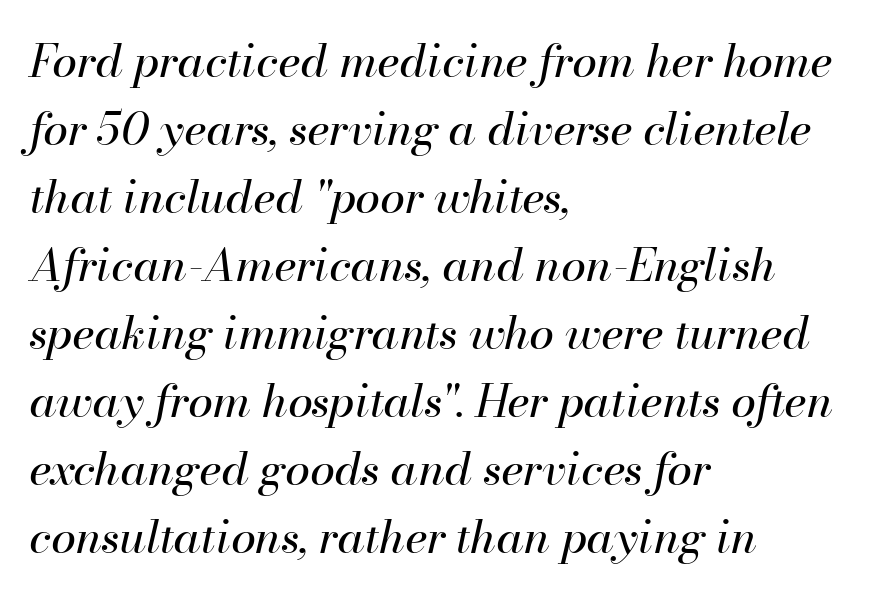
The image shows 45 px regular-weight type, italic (leaning right); set left-aligned, normal line spacing (1.51x), normal letter spacing, not underlined; high stroke contrast and a small x-height.
